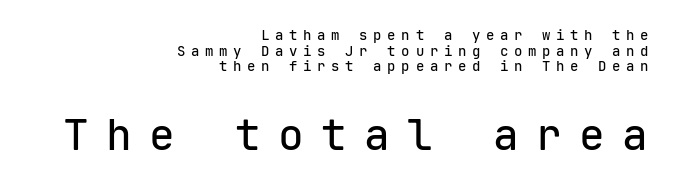
{"serif": "no", "italic": "no", "width": "normal", "stroke_contrast": "low", "x_height": "medium", "monospaced": "yes", "underline": "no", "align": "right", "line_spacing": "tight", "line_spacing_ratio": 1.11, "letter_spacing": "wide", "letter_spacing_em": 0.4, "larger_block": "second", "size_ratio": 3.07, "glyph_px": 43}
